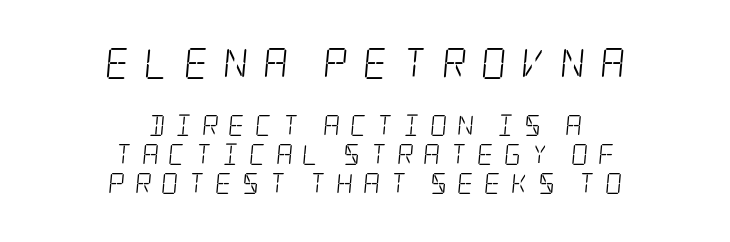
Q: Is the text bold? A: No.
Q: Is the typeface a serif or a sans-serif typeface? A: Serif.
Q: Is the text underlined? A: No.
Q: How is the paragraph aligned? A: Centered.
Q: Is the spacing between letters normal or unusually wide? A: Unusually wide.
Q: Is the spacing between lines tight, normal or loose? A: Normal.
Q: Which block of text is set in a larger size, the first (top) or the second (bottom)? A: The first (top) one.
Q: Width (condensed, normal, or wide)? A: Condensed.
Q: Stroke contrast? A: Low.
Q: x-height? A: Large.
